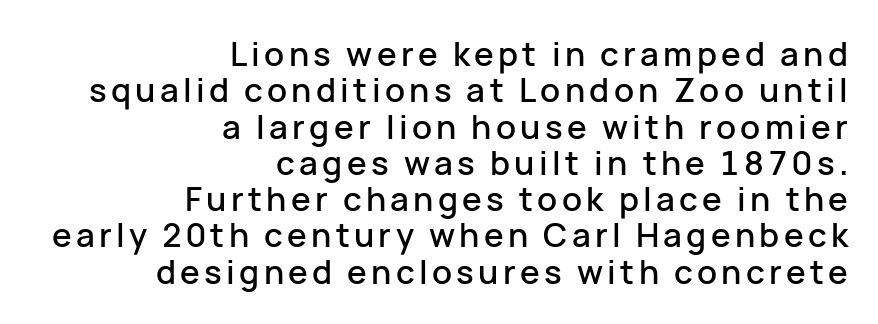
I'd call this a sans setting — the letters go barefoot. Posture: vertical. Cramped leading. The space beneath each line is pristine and unruled.
